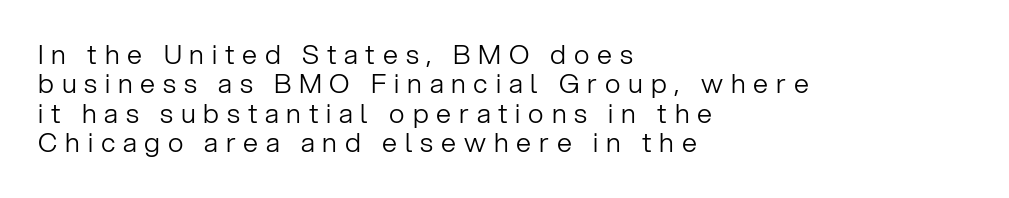
The image shows 27 px text type, upright; set left-aligned, tight line spacing (1.09x), unusually wide letter spacing (+0.29 em), not underlined.
